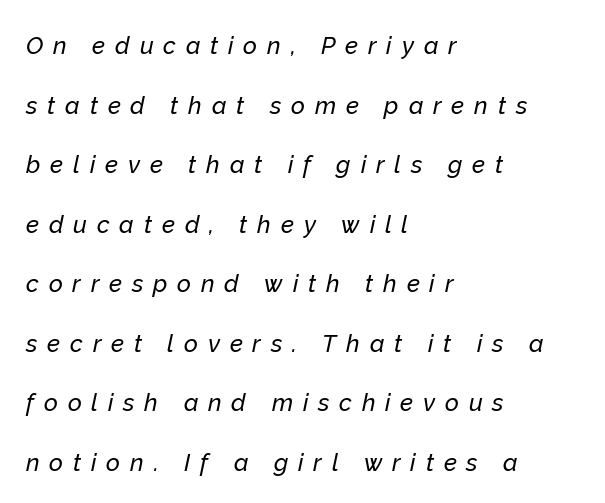
The image shows 24 px text type, italic (leaning right); set left-aligned, loose line spacing (2.48x), unusually wide letter spacing (+0.41 em), not underlined.
